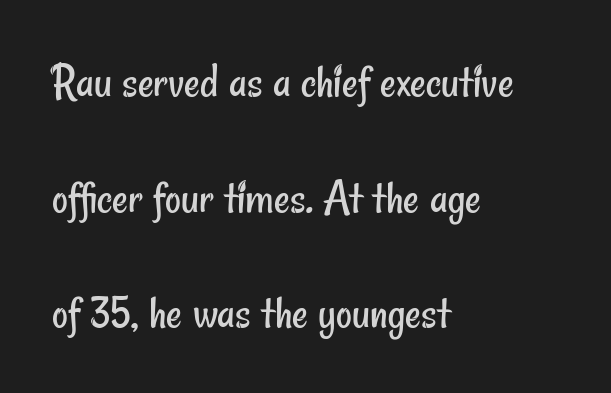
Airy leading. Does the copy run flush right? No — it runs flush left. A clean baseline with only descenders dipping below it. Each letter keeps its own natural width here, so spacing adapts to shape. The font family rendered here belongs to the sans-serif group.
